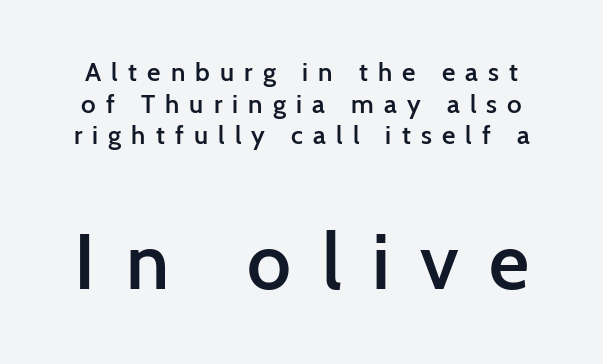
{"serif": "no", "italic": "no", "bold": "semi", "weight": "semibold", "width": "normal", "stroke_contrast": "low", "x_height": "medium", "monospaced": "no", "underline": "no", "line_spacing_ratio": 1.22, "letter_spacing": "wide", "letter_spacing_em": 0.39, "larger_block": "second", "size_ratio": 3.0, "glyph_px": 78}
